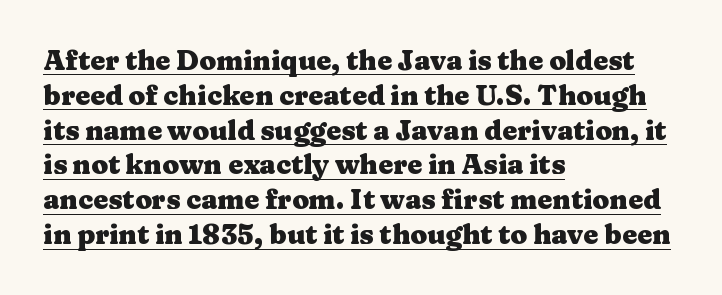
{"italic": "no", "bold": "yes", "underline": "yes", "align": "left", "line_spacing": "normal", "line_spacing_ratio": 1.29, "letter_spacing": "normal", "letter_spacing_em": 0.0, "glyph_px": 27}
